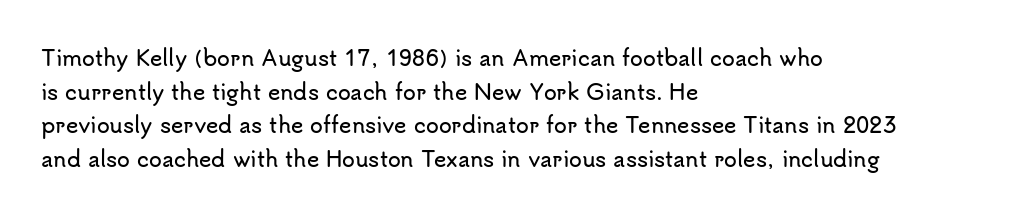
{"italic": "no", "underline": "no", "align": "left", "line_spacing": "normal", "line_spacing_ratio": 1.6, "letter_spacing": "normal", "letter_spacing_em": 0.0, "glyph_px": 21}
